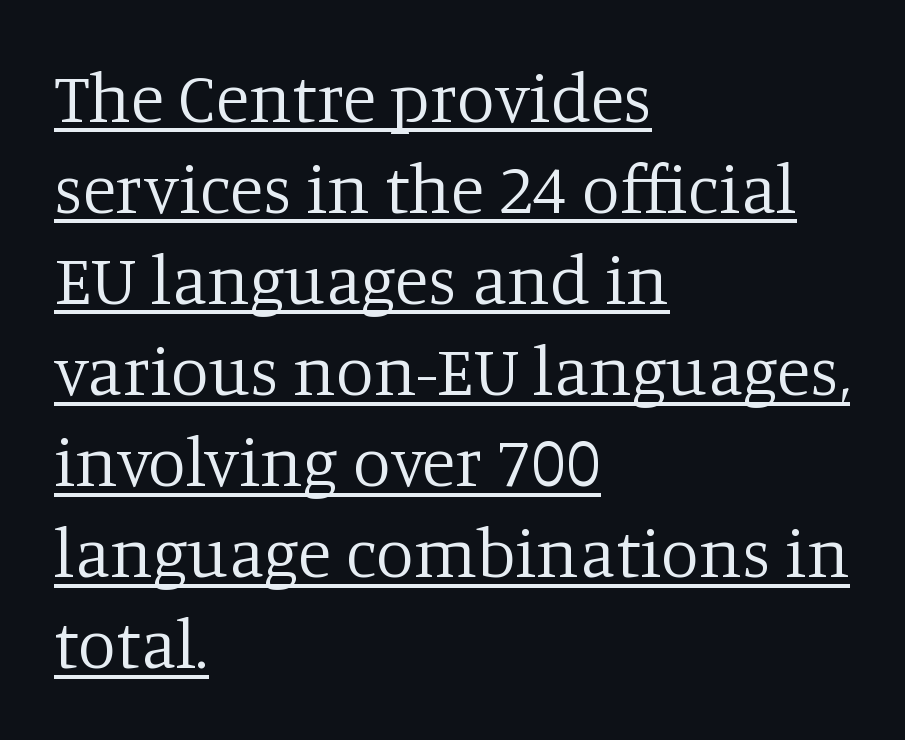
The image shows 69 px regular-weight serif type, upright; set left-aligned, normal line spacing (1.32x), normal letter spacing, underlined; low stroke contrast and a large x-height.
